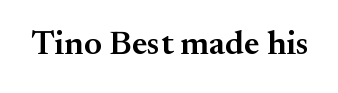
{"serif": "yes", "italic": "no", "bold": "semi", "weight": "semibold", "width": "normal", "stroke_contrast": "medium", "x_height": "small", "monospaced": "no", "underline": "no", "letter_spacing": "normal", "letter_spacing_em": 0.0, "glyph_px": 34}
